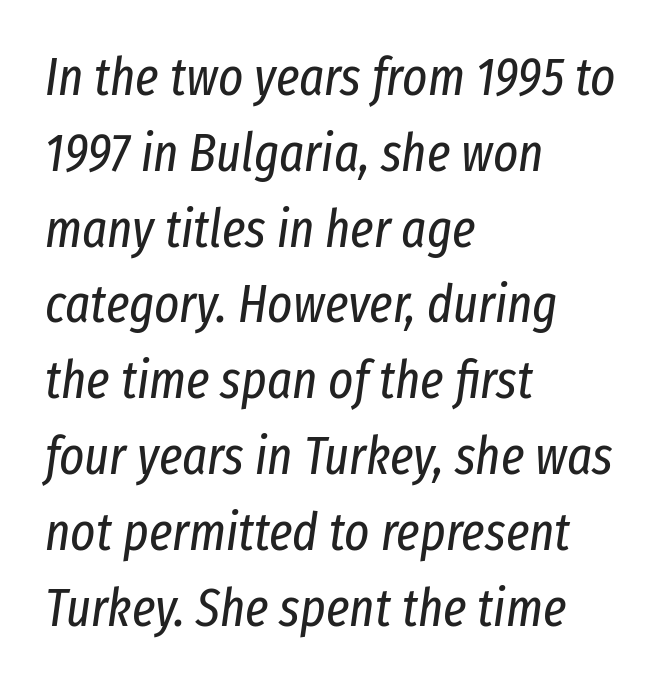
Stroke mass is kept to a normal reading level or below. Each letter keeps its own natural width here, so spacing adapts to shape. Clear beneath every line of the passage. Compared with typical paragraphs, the rows here are spaced about the same.
